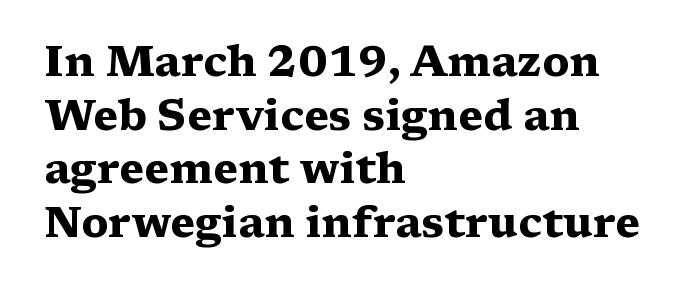
The image shows 43 px heavy, wide serif type, upright; set left-aligned, normal line spacing (1.25x), normal letter spacing, not underlined; medium stroke contrast and a medium x-height.
